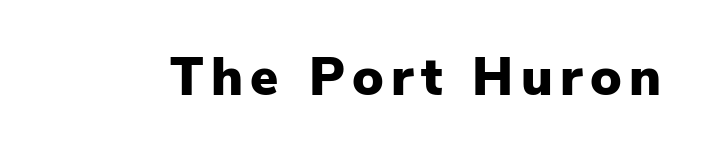
Strong, thick strokes mark this as bold type. The typeface chosen for these lines omits serifs. The foot of each line stays bare and open. A typesetter would call this proportional, since set widths differ per character. Posture: vertical.
